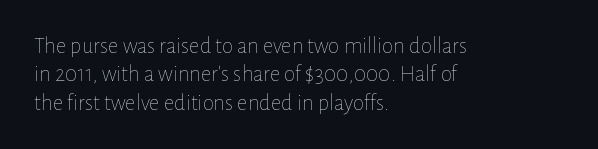
Q: Is the text bold? A: No.
Q: Is the text italic (slanted)? A: No, it is upright.
Q: Is the text underlined? A: No.
Q: How is the paragraph aligned? A: Left-aligned.
Q: Is the spacing between letters normal or unusually wide? A: Normal.
